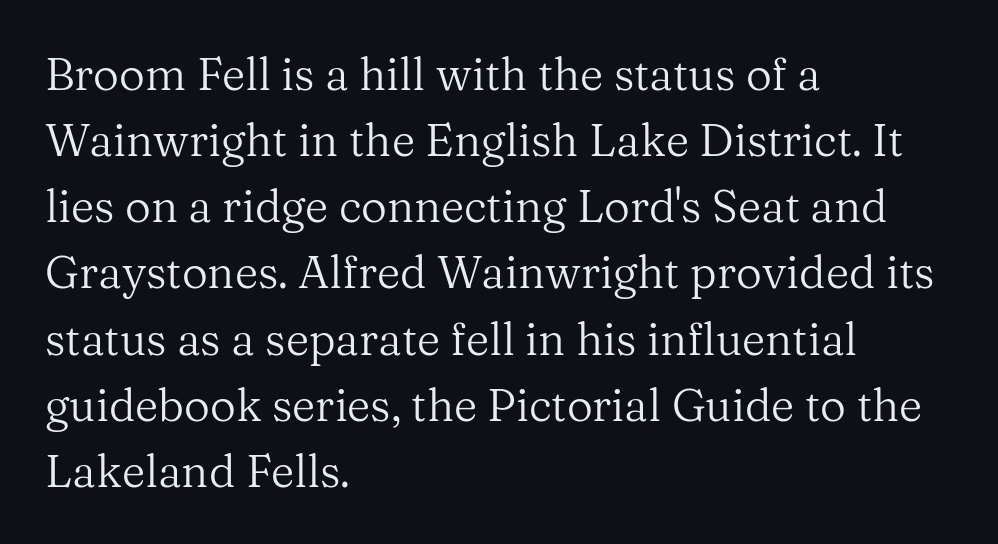
{"serif": "yes", "italic": "no", "bold": "no", "weight": "regular", "width": "normal", "stroke_contrast": "medium", "x_height": "medium", "monospaced": "no", "underline": "no", "align": "left", "line_spacing": "normal", "line_spacing_ratio": 1.47, "letter_spacing": "normal", "letter_spacing_em": 0.0, "glyph_px": 45}
